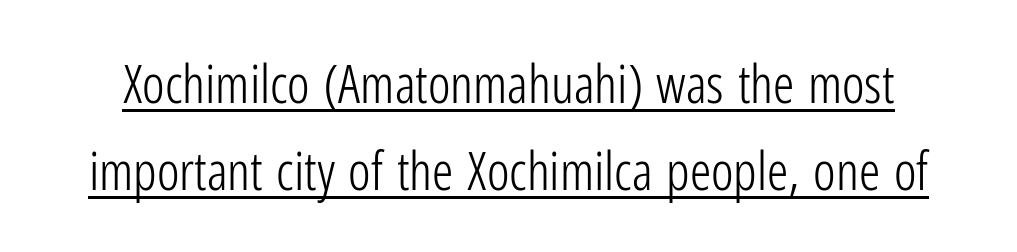
{"serif": "no", "italic": "no", "bold": "no", "weight": "light", "width": "condensed", "stroke_contrast": "low", "x_height": "medium", "monospaced": "no", "underline": "yes", "line_spacing": "normal", "line_spacing_ratio": 1.64, "letter_spacing": "normal", "letter_spacing_em": 0.0, "glyph_px": 53}
